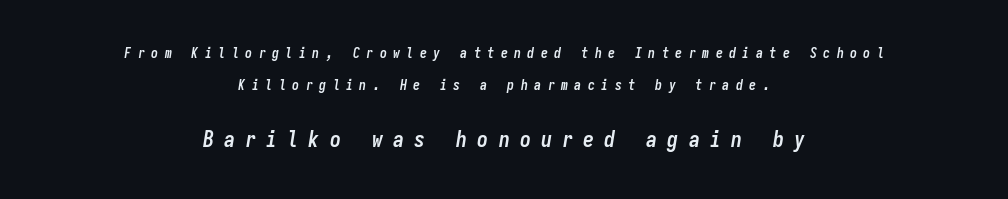
An italicized treatment has been applied to the whole sample. Does the bottom block carry the larger type? Yes, it does. The area under the type is left untouched. The compositor balanced each line on the midline. If you measured baseline to baseline, you'd find a long distance.
